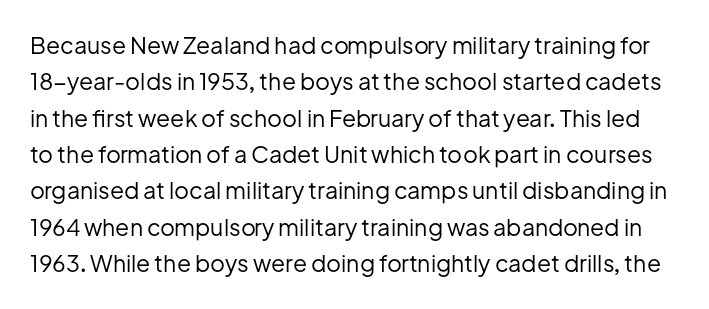
Quick note: not italic, upright. What stands out about the letter spacing? Nothing — it is the standard amount. Think standard paragraph weight, or any step lighter than that. Summary of vertical rhythm: regular, with standard interline spacing. The baseline area is clear.
